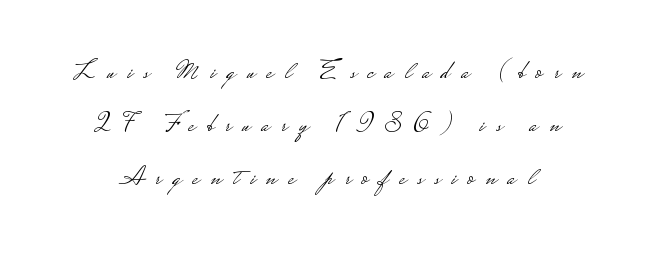
{"bold": "no", "underline": "no", "align": "center", "line_spacing": "loose", "line_spacing_ratio": 1.97, "letter_spacing": "wide", "letter_spacing_em": 0.43, "glyph_px": 27}
